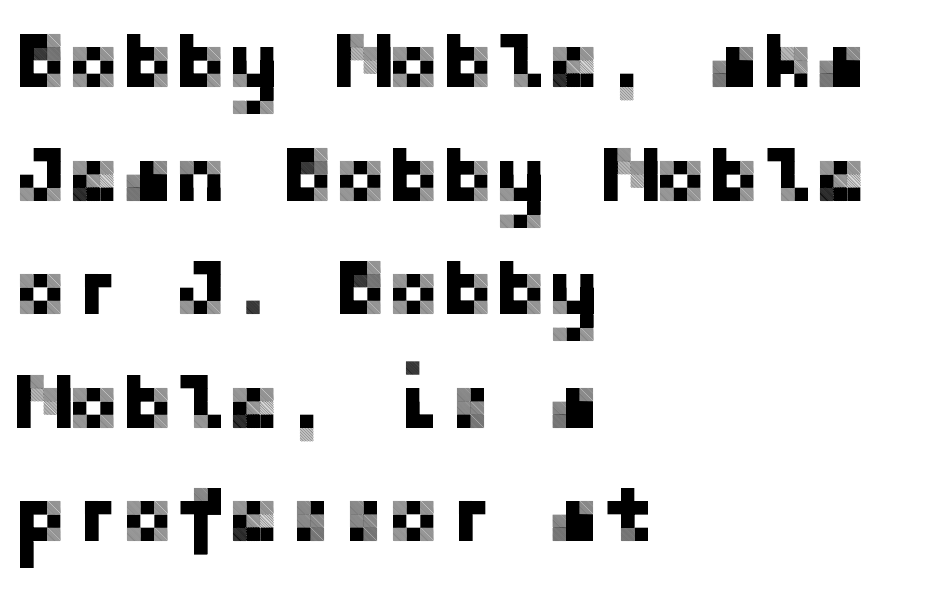
{"serif": "no", "italic": "no", "width": "normal", "stroke_contrast": "low", "x_height": "medium", "underline": "no", "align": "left", "line_spacing": "normal", "line_spacing_ratio": 1.42, "letter_spacing": "normal", "letter_spacing_em": 0.0, "glyph_px": 80}
